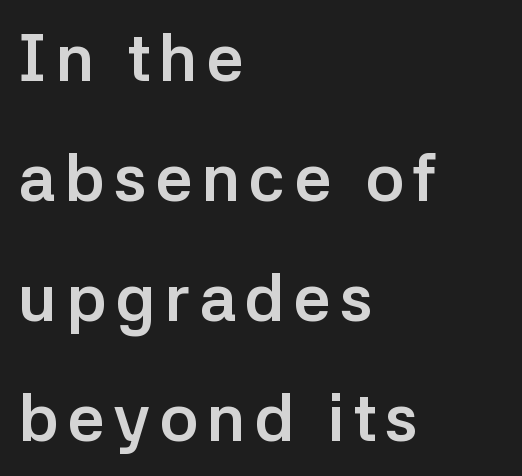
{"serif": "no", "italic": "no", "bold": "yes", "weight": "semibold", "width": "normal", "stroke_contrast": "low", "x_height": "medium", "monospaced": "no", "underline": "no", "align": "left", "line_spacing_ratio": 1.82, "glyph_px": 66}
